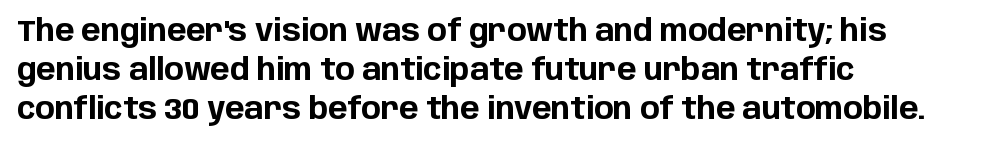
The image shows 29 px bold sans-serif type, upright; set left-aligned, normal line spacing (1.35x), normal letter spacing, not underlined; low stroke contrast and a large x-height.
